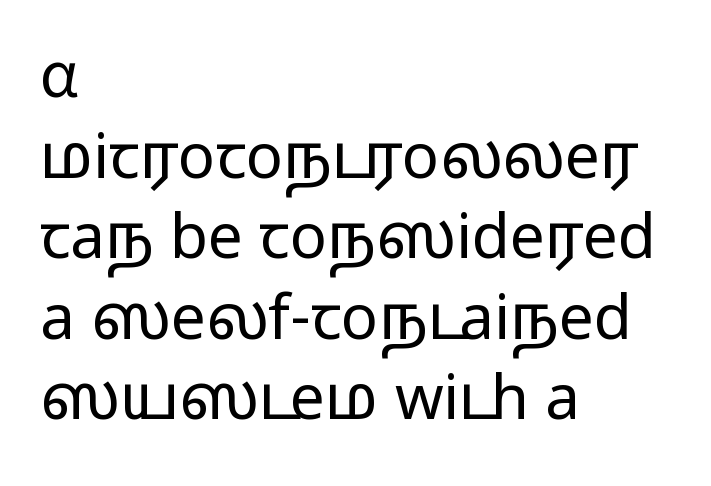
Q: Is the text bold? A: No.
Q: Is the text italic (slanted)? A: No, it is upright.
Q: Is the typeface a serif or a sans-serif typeface? A: Sans-serif.
Q: Is the text underlined? A: No.
Q: How is the paragraph aligned? A: Left-aligned.
Q: Is the spacing between letters normal or unusually wide? A: Normal.
Q: Is the spacing between lines tight, normal or loose? A: Normal.
Q: Width (condensed, normal, or wide)? A: Wide.
Q: Stroke contrast? A: Low.
Q: x-height? A: Medium.
Q: Monospaced? A: No.
